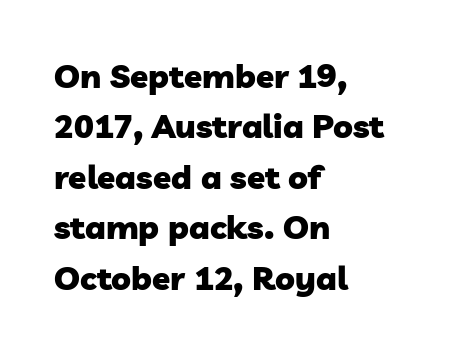
Default kerning and tracking; the words read as compact shapes. Notice how thick the strokes are: this is what a full bold looks like. Descender tails drop into unmarked territory. In terms of letterform style, serifs are entirely absent.
